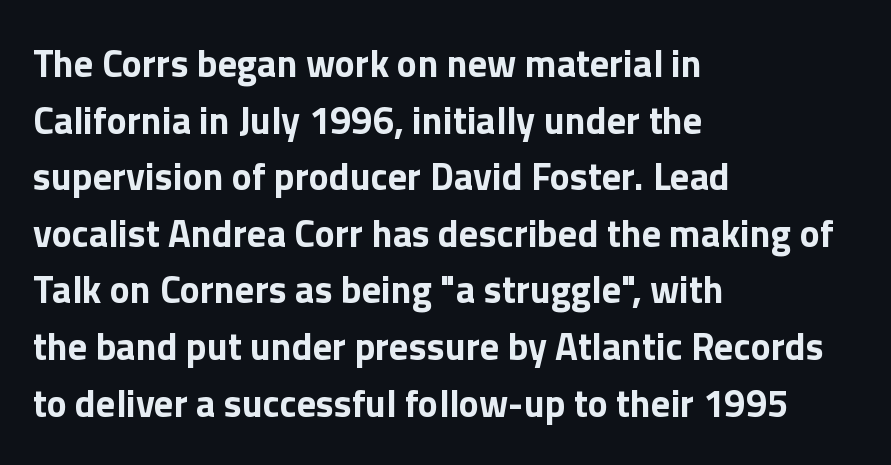
{"serif": "no", "italic": "no", "bold": "yes", "weight": "bold", "width": "normal", "stroke_contrast": "low", "x_height": "medium", "monospaced": "no", "underline": "no", "align": "left", "line_spacing": "normal", "line_spacing_ratio": 1.49, "letter_spacing": "normal", "letter_spacing_em": 0.0, "glyph_px": 38}
